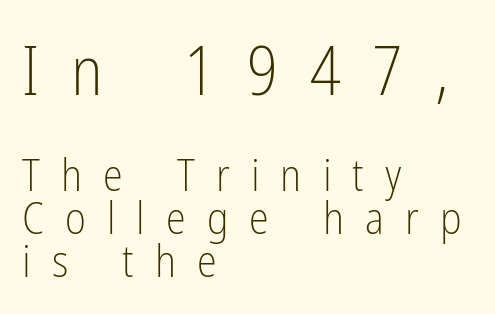
{"serif": "no", "italic": "no", "bold": "no", "weight": "light", "width": "condensed", "stroke_contrast": "low", "x_height": "medium", "monospaced": "no", "underline": "no", "align": "left", "line_spacing": "tight", "line_spacing_ratio": 0.96, "letter_spacing": "wide", "letter_spacing_em": 0.47, "larger_block": "first", "size_ratio": 1.51, "glyph_px": 68}
